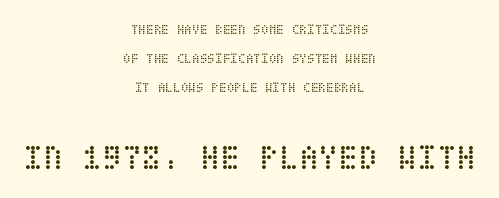
Q: Is the text bold? A: No.
Q: Is the text italic (slanted)? A: No, it is upright.
Q: Is the text underlined? A: No.
Q: How is the paragraph aligned? A: Centered.
Q: Is the spacing between letters normal or unusually wide? A: Normal.
Q: Is the spacing between lines tight, normal or loose? A: Loose.
Q: Which block of text is set in a larger size, the first (top) or the second (bottom)? A: The second (bottom) one.
Q: Width (condensed, normal, or wide)? A: Condensed.
Q: Stroke contrast? A: Low.
Q: x-height? A: Large.
